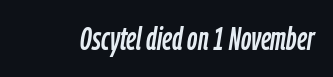
{"italic": "yes", "lean": "right", "slant_degrees": 9, "width": "condensed", "stroke_contrast": "low", "x_height": "medium", "monospaced": "no", "underline": "no", "letter_spacing": "normal", "letter_spacing_em": 0.0, "glyph_px": 32}
